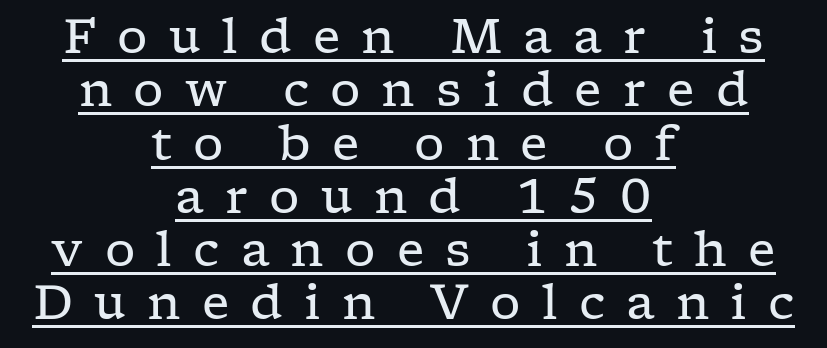
The image shows 48 px regular-weight, wide serif type, upright; set centered, tight line spacing (1.11x), unusually wide letter spacing (+0.44 em), underlined; low stroke contrast and a medium x-height.
